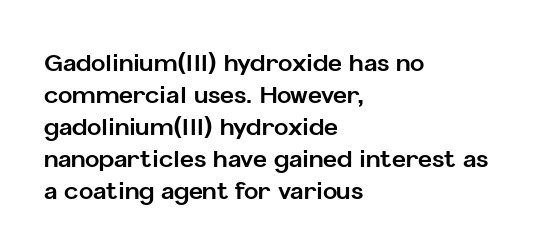
{"italic": "no", "bold": "yes", "underline": "no", "align": "left", "line_spacing": "normal", "line_spacing_ratio": 1.33, "letter_spacing": "normal", "letter_spacing_em": 0.0, "glyph_px": 24}
